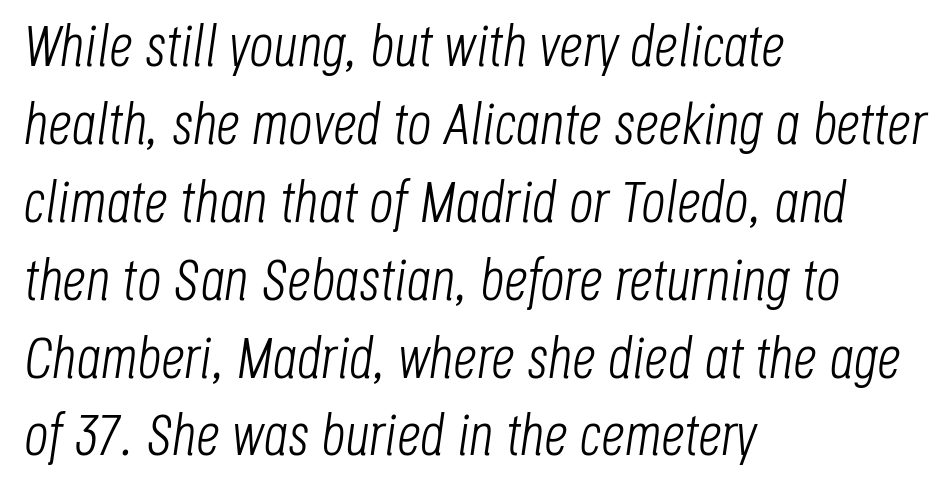
Q: Is the text bold? A: No.
Q: Is the text italic (slanted)? A: Yes, it leans right by about 8 degrees.
Q: Is the text underlined? A: No.
Q: How is the paragraph aligned? A: Left-aligned.
Q: Is the spacing between letters normal or unusually wide? A: Normal.
Q: Is the spacing between lines tight, normal or loose? A: Normal.
Q: Width (condensed, normal, or wide)? A: Condensed.
Q: Stroke contrast? A: Low.
Q: x-height? A: Large.
Q: Monospaced? A: No.
